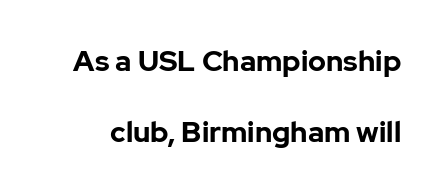
Q: Is the text bold? A: Yes.
Q: Is the text italic (slanted)? A: No, it is upright.
Q: Is the typeface a serif or a sans-serif typeface? A: Sans-serif.
Q: Is the text underlined? A: No.
Q: Is the spacing between letters normal or unusually wide? A: Normal.
Q: Is the spacing between lines tight, normal or loose? A: Loose.
Q: Width (condensed, normal, or wide)? A: Normal.
Q: Stroke contrast? A: Low.
Q: x-height? A: Medium.
Q: Monospaced? A: No.
